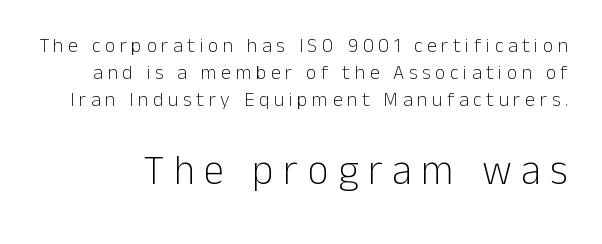
{"serif": "no", "italic": "no", "bold": "no", "weight": "light", "width": "normal", "stroke_contrast": "low", "x_height": "medium", "monospaced": "no", "underline": "no", "line_spacing": "normal", "line_spacing_ratio": 1.34, "letter_spacing": "wide", "letter_spacing_em": 0.23, "larger_block": "second", "size_ratio": 2.05, "glyph_px": 41}
